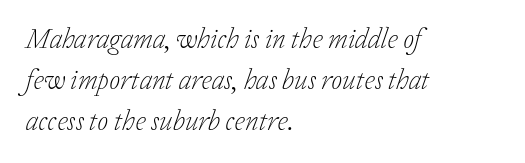
A serif font was chosen for this passage. Letter spacing: default. Typeset ragged right — the left edge is the straight one. The strokes are not fattened; the text isn't bold. Compared with ordinary roman type, these characters are visibly tilted.
